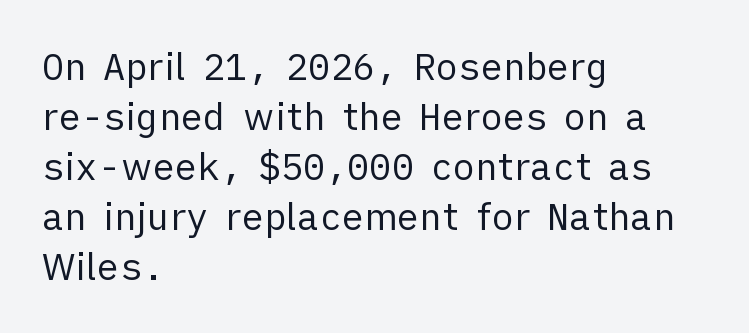
The image shows 37 px regular-weight sans-serif type, upright; set left-aligned, normal line spacing (1.35x), normal letter spacing, not underlined; low stroke contrast and a medium x-height.
